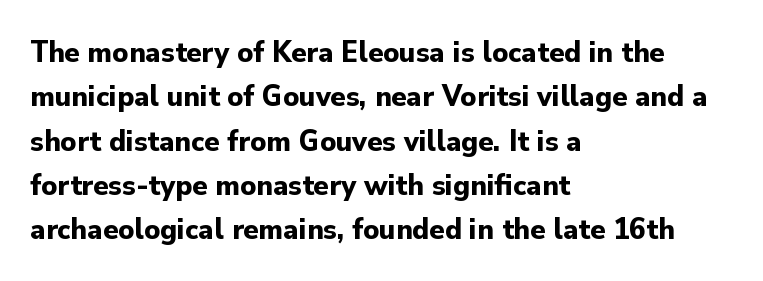
Q: Is the text bold? A: Yes.
Q: Is the text italic (slanted)? A: No, it is upright.
Q: Is the typeface a serif or a sans-serif typeface? A: Sans-serif.
Q: Is the text underlined? A: No.
Q: How is the paragraph aligned? A: Left-aligned.
Q: Is the spacing between letters normal or unusually wide? A: Normal.
Q: Is the spacing between lines tight, normal or loose? A: Normal.
Q: Width (condensed, normal, or wide)? A: Normal.
Q: Stroke contrast? A: Low.
Q: x-height? A: Small.
Q: Monospaced? A: No.
